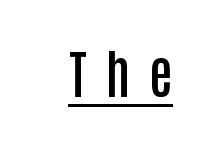
{"serif": "no", "italic": "no", "bold": "semi", "weight": "semibold", "width": "condensed", "stroke_contrast": "low", "x_height": "large", "monospaced": "no", "underline": "yes", "letter_spacing": "wide", "letter_spacing_em": 0.37, "glyph_px": 52}
